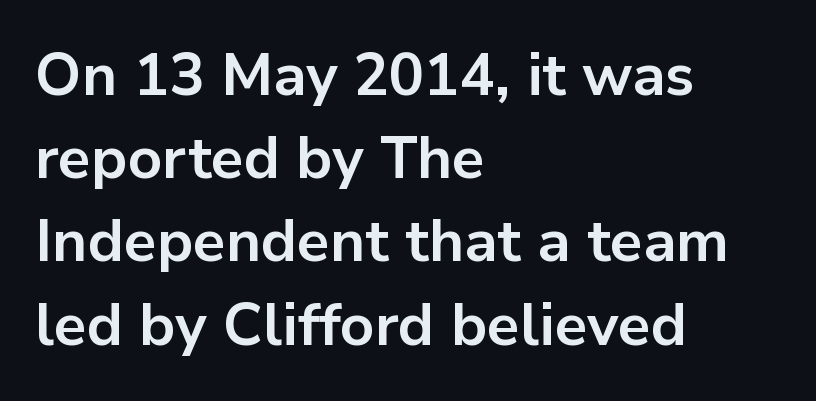
The image shows 59 px bold sans-serif type, upright; set left-aligned, normal line spacing (1.41x), normal letter spacing, not underlined; low stroke contrast and a medium x-height.
